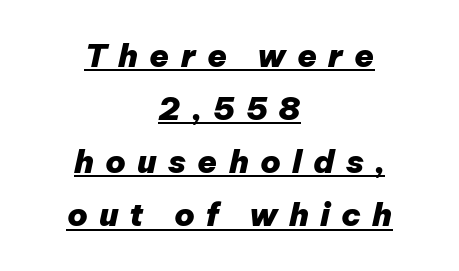
{"italic": "yes", "lean": "right", "slant_degrees": 12, "bold": "yes", "weight": "heavy", "width": "normal", "stroke_contrast": "low", "x_height": "medium", "monospaced": "no", "underline": "yes", "align": "center", "line_spacing": "normal", "line_spacing_ratio": 1.66, "letter_spacing": "wide", "letter_spacing_em": 0.35, "glyph_px": 32}
